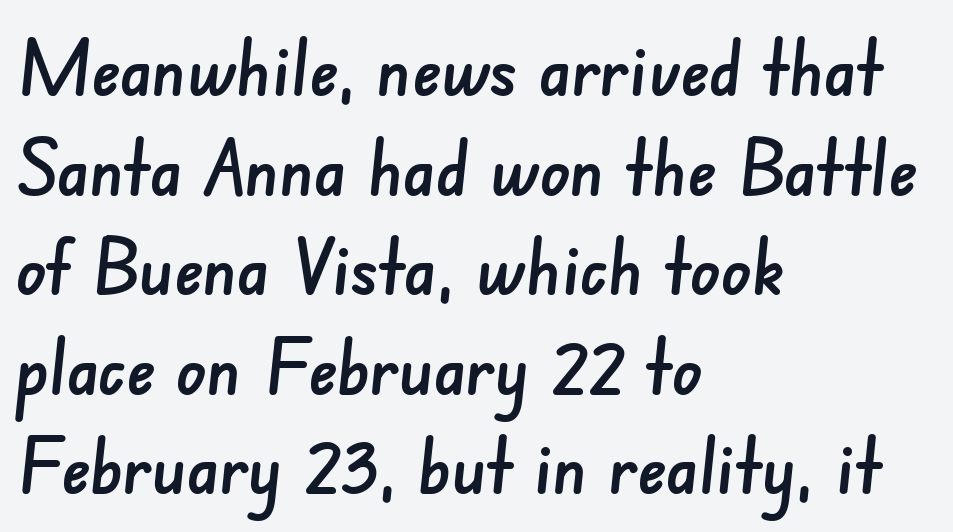
{"serif": "no", "width": "normal", "stroke_contrast": "low", "x_height": "small", "monospaced": "no", "underline": "no", "align": "left", "line_spacing": "normal", "line_spacing_ratio": 1.31, "letter_spacing": "normal", "letter_spacing_em": 0.0, "glyph_px": 76}
